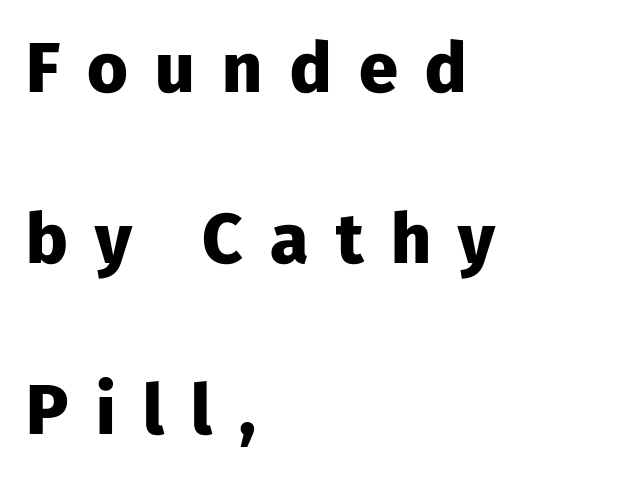
{"serif": "no", "italic": "no", "bold": "yes", "weight": "heavy", "width": "normal", "stroke_contrast": "low", "x_height": "medium", "monospaced": "no", "underline": "no", "align": "left", "line_spacing": "loose", "line_spacing_ratio": 2.44, "letter_spacing": "wide", "letter_spacing_em": 0.39, "glyph_px": 70}
